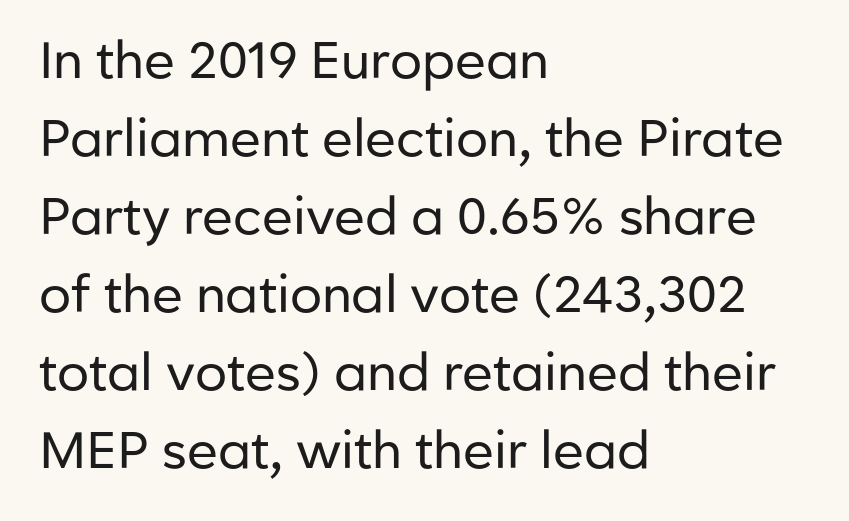
The image shows 51 px regular-weight sans-serif type, upright; set left-aligned, normal line spacing (1.53x), normal letter spacing, not underlined; low stroke contrast and a medium x-height.
